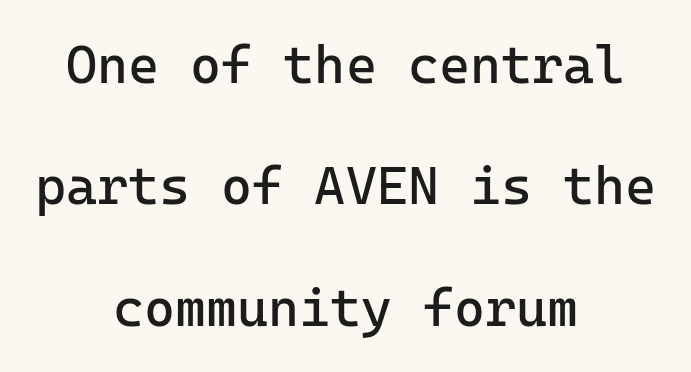
The image shows 53 px regular-weight sans-serif type, upright, monospaced; set centered, loose line spacing (2.29x), normal letter spacing, not underlined; low stroke contrast and a medium x-height.
